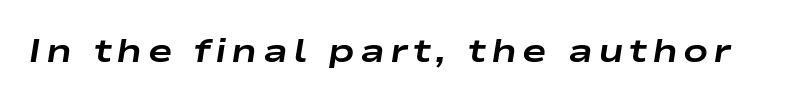
{"italic": "yes", "lean": "right", "slant_degrees": 9, "bold": "yes", "weight": "bold", "width": "wide", "stroke_contrast": "low", "x_height": "medium", "monospaced": "no", "underline": "no", "glyph_px": 33}
